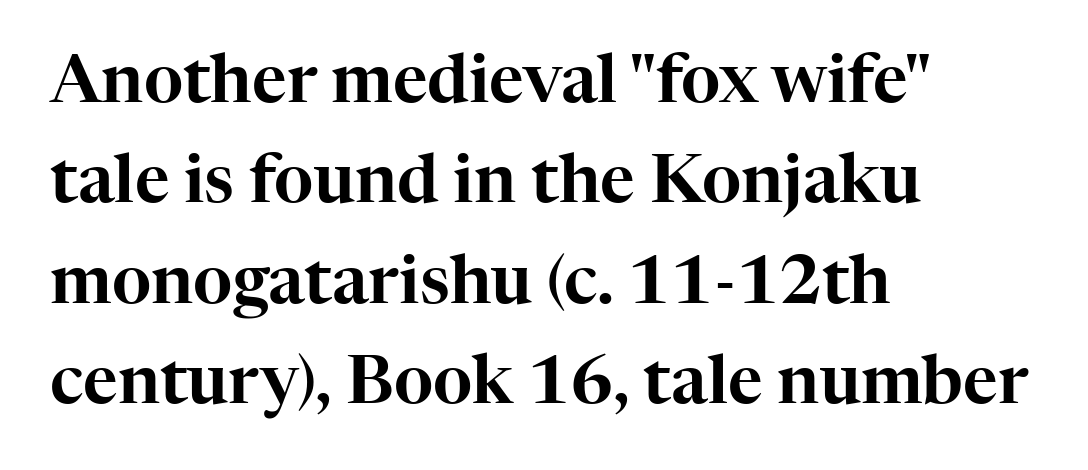
Q: Is the text italic (slanted)? A: No, it is upright.
Q: Is the typeface a serif or a sans-serif typeface? A: Serif.
Q: Is the text underlined? A: No.
Q: How is the paragraph aligned? A: Left-aligned.
Q: Is the spacing between letters normal or unusually wide? A: Normal.
Q: Is the spacing between lines tight, normal or loose? A: Normal.
Q: Width (condensed, normal, or wide)? A: Normal.
Q: Stroke contrast? A: High.
Q: x-height? A: Medium.
Q: Monospaced? A: No.
